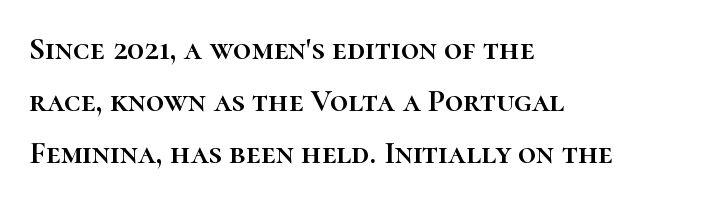
Q: Is the text italic (slanted)? A: No, it is upright.
Q: Is the text underlined? A: No.
Q: How is the paragraph aligned? A: Left-aligned.
Q: Is the spacing between letters normal or unusually wide? A: Normal.
Q: Is the spacing between lines tight, normal or loose? A: Normal.
Q: Width (condensed, normal, or wide)? A: Normal.
Q: Stroke contrast? A: High.
Q: x-height? A: Medium.
Q: Monospaced? A: No.
